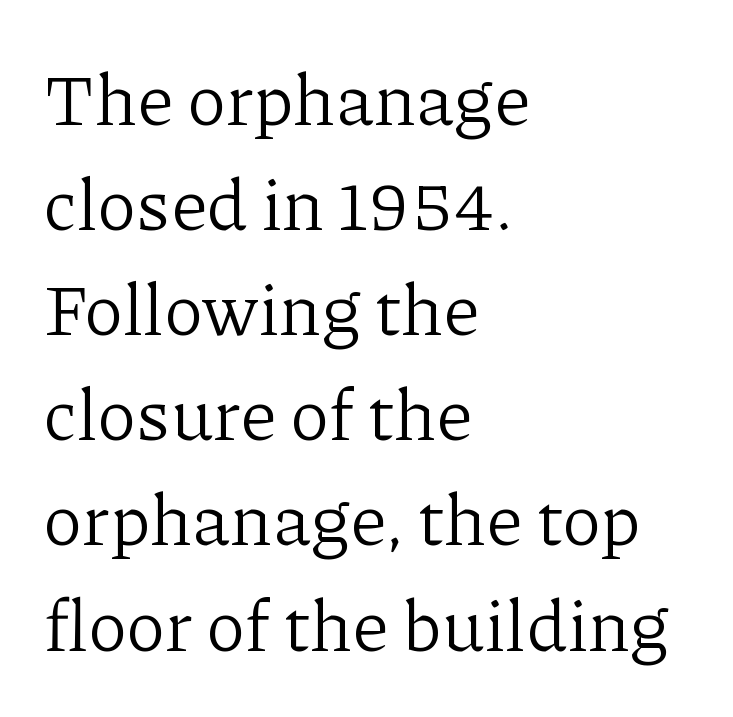
{"serif": "yes", "italic": "no", "bold": "no", "weight": "light", "width": "normal", "stroke_contrast": "low", "x_height": "medium", "monospaced": "no", "underline": "no", "align": "left", "line_spacing": "normal", "line_spacing_ratio": 1.44, "letter_spacing": "normal", "letter_spacing_em": 0.0, "glyph_px": 73}
